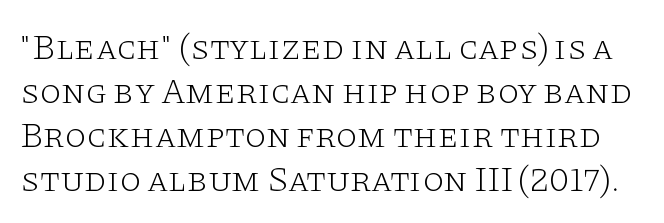
Words float on clear page, feet unadorned. The rendering uses a moderate line-height, typical for paragraphs. The designer went with a serif here, giving each stem small feet. Proportional: the letters do not fall into vertical columns. Observe the ordinary spacing: letters are neighbours, not strangers.
